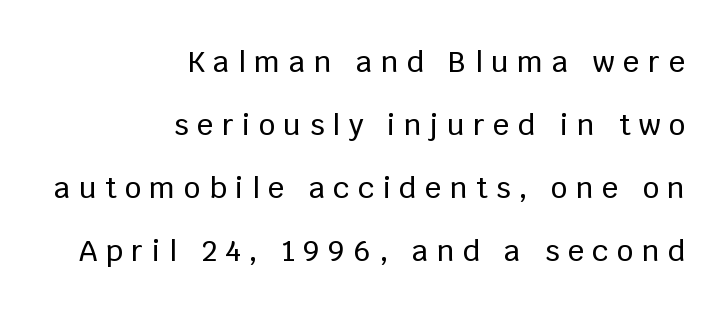
The image shows 29 px sans-serif type, upright; set right-aligned, loose line spacing (2.17x), unusually wide letter spacing (+0.29 em), not underlined; low stroke contrast and a large x-height.
